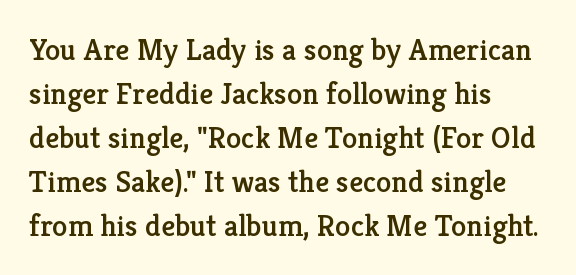
The image shows 31 px serif type, upright; set left-aligned, normal line spacing (1.42x), normal letter spacing, not underlined; low stroke contrast and a medium x-height.
